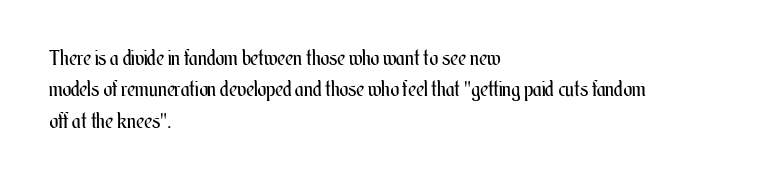
Q: Is the text bold? A: No.
Q: Is the text italic (slanted)? A: No, it is upright.
Q: Is the text underlined? A: No.
Q: How is the paragraph aligned? A: Left-aligned.
Q: Is the spacing between letters normal or unusually wide? A: Normal.
Q: Is the spacing between lines tight, normal or loose? A: Normal.
